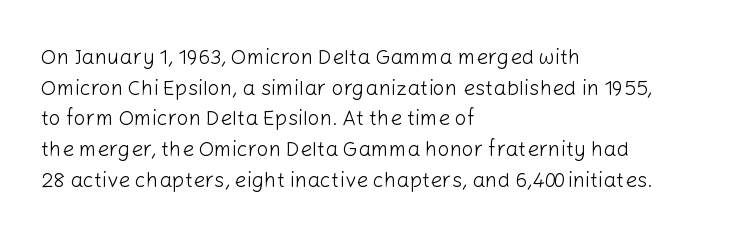
The image shows 21 px text type, upright; set left-aligned, normal line spacing (1.46x), normal letter spacing, not underlined.
